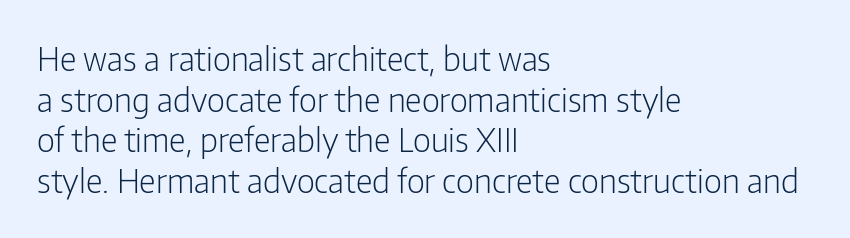
Unmarked baselines from the first word to the last. Every row of glyphs begins at an identical x-position on the left. Honestly, the letter spacing is just normal — you wouldn't notice it. Weight: in the light-to-regular range. Every stem runs plumb, perpendicular to the baseline.
